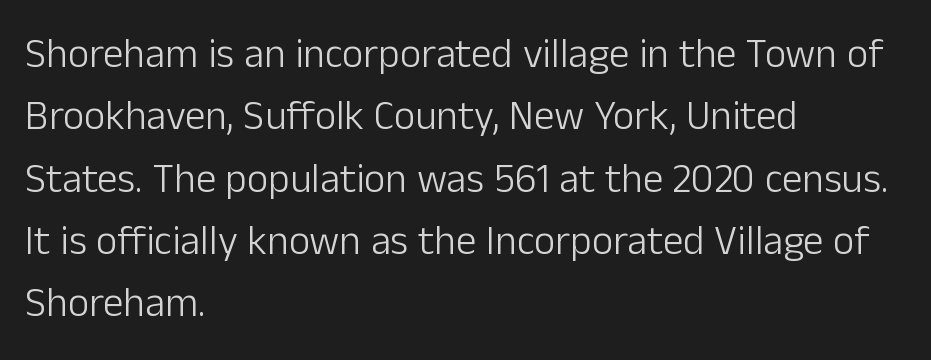
{"serif": "no", "italic": "no", "bold": "no", "weight": "light", "width": "normal", "stroke_contrast": "low", "x_height": "medium", "monospaced": "no", "underline": "no", "align": "left", "line_spacing": "normal", "line_spacing_ratio": 1.52, "letter_spacing": "normal", "letter_spacing_em": 0.0, "glyph_px": 41}
